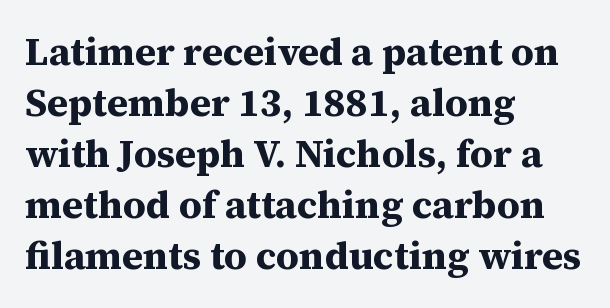
Stroke terminals: seriffed. Underlining? Definitely not there. What stands out about the letter spacing? Nothing — it is the standard amount. Does the leading feel generous? No, just average. Summary of weight: heavy, a full bold.
